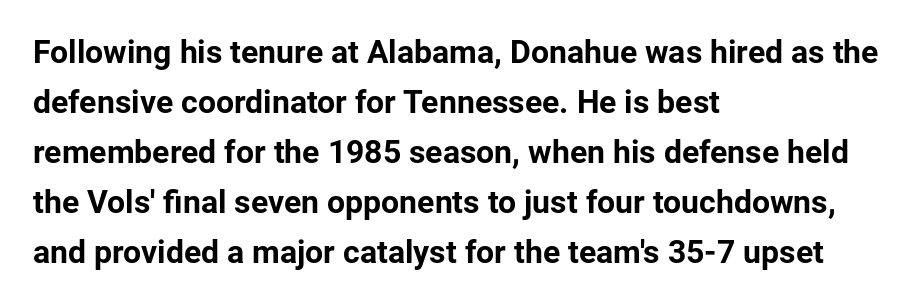
Q: Is the text bold? A: Yes.
Q: Is the text italic (slanted)? A: No, it is upright.
Q: Is the typeface a serif or a sans-serif typeface? A: Sans-serif.
Q: Is the text underlined? A: No.
Q: How is the paragraph aligned? A: Left-aligned.
Q: Is the spacing between letters normal or unusually wide? A: Normal.
Q: Is the spacing between lines tight, normal or loose? A: Normal.
Q: Width (condensed, normal, or wide)? A: Normal.
Q: Stroke contrast? A: Low.
Q: x-height? A: Medium.
Q: Monospaced? A: No.
